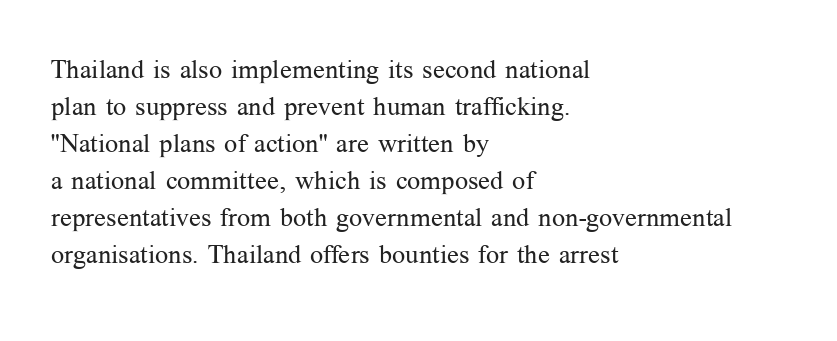
Rule under the text: the space is simply empty. The tracking reads as untouched default to a designer's eye. Compared with a typical body face, this is equally light or lighter still. A student would call this left alignment; a typographer would say flush left, rag right. The rows are spaced the way most documents space them.
